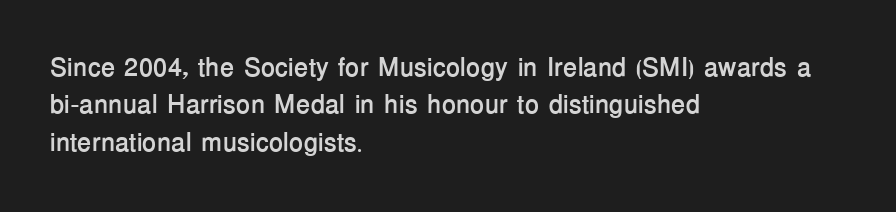
The image shows 26 px bold type, upright; set left-aligned, normal line spacing (1.44x), normal letter spacing, not underlined.
